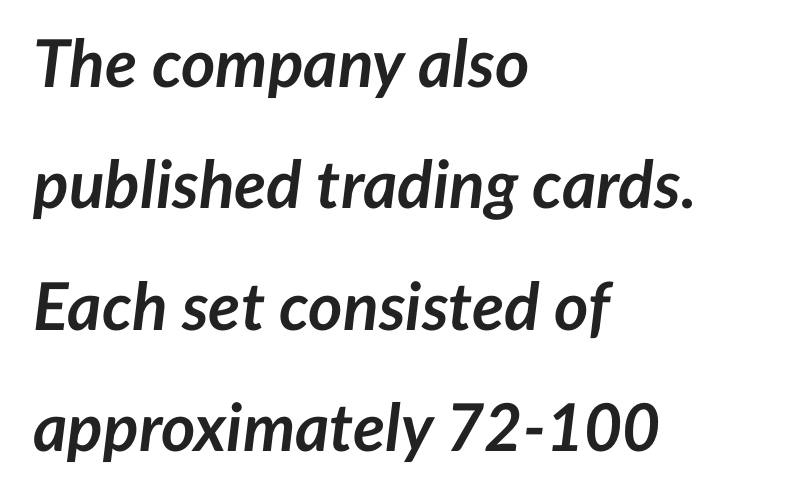
The image shows 66 px semibold type, italic (leaning right); set left-aligned, line spacing 1.84x, normal letter spacing, not underlined; low stroke contrast and a medium x-height.
